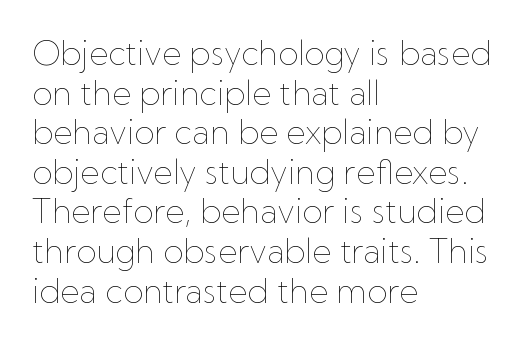
Do the letters lean? They stand straight. Notice how the passage keeps a crisp vertical edge on the left only. Looks like regular typesetting: each glyph gets only the width it needs. Heaviness? Minimal to ordinary, like unemphasized prose. Anything drawn beneath the words? Only blank space.
